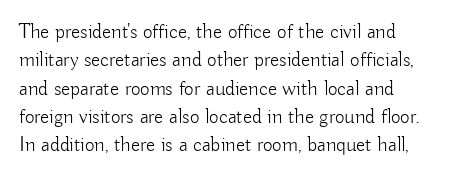
{"italic": "no", "bold": "no", "underline": "no", "align": "left", "line_spacing": "normal", "line_spacing_ratio": 1.35, "letter_spacing": "normal", "letter_spacing_em": 0.0, "glyph_px": 21}
